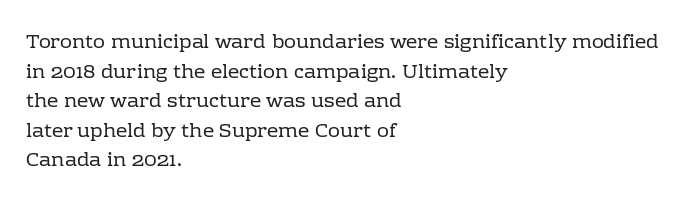
Q: Is the text bold? A: No.
Q: Is the text italic (slanted)? A: No, it is upright.
Q: Is the text underlined? A: No.
Q: How is the paragraph aligned? A: Left-aligned.
Q: Is the spacing between letters normal or unusually wide? A: Normal.
Q: Is the spacing between lines tight, normal or loose? A: Normal.
